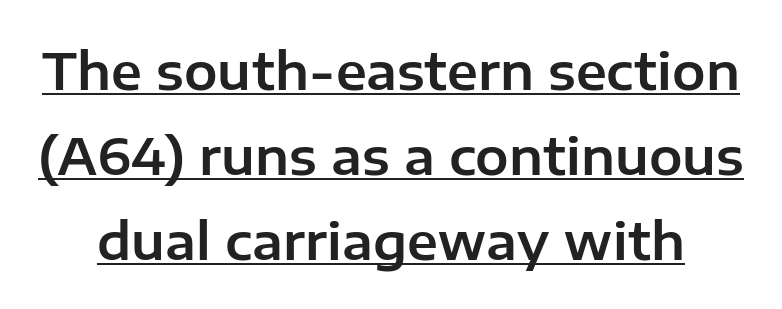
The image shows 50 px sans-serif type, upright; set normal line spacing (1.7x), normal letter spacing, underlined; low stroke contrast and a medium x-height.
